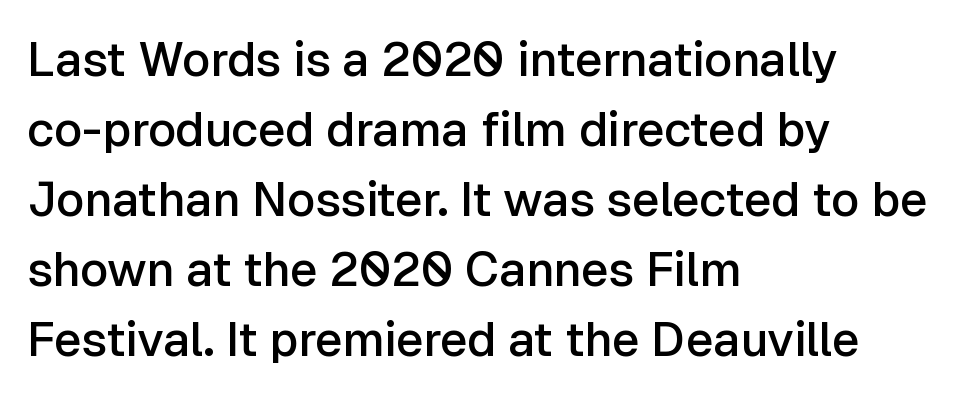
{"serif": "no", "italic": "no", "bold": "semi", "weight": "semibold", "width": "normal", "stroke_contrast": "low", "x_height": "medium", "monospaced": "no", "underline": "no", "align": "left", "line_spacing": "normal", "line_spacing_ratio": 1.46, "letter_spacing": "normal", "letter_spacing_em": 0.0, "glyph_px": 48}
